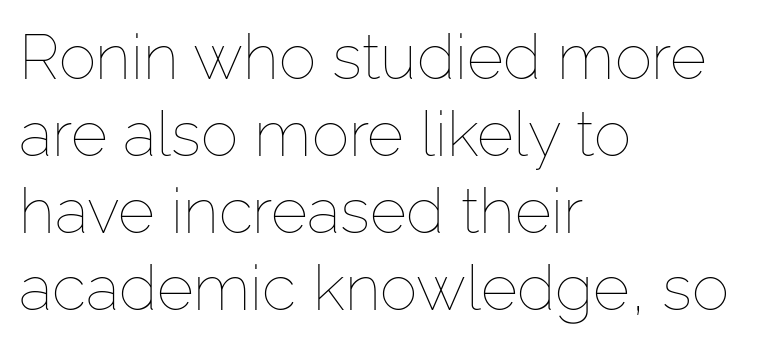
The image shows 63 px thin type, upright; set left-aligned, line spacing 1.22x, normal letter spacing, not underlined; low stroke contrast and a medium x-height.
